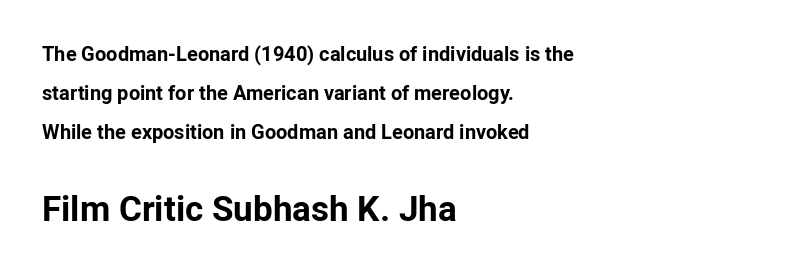
The image shows 35 px bold sans-serif type, upright; set left-aligned, loose line spacing (1.96x), normal letter spacing, not underlined; the second (bottom) block is 1.75x larger; low stroke contrast and a medium x-height.
